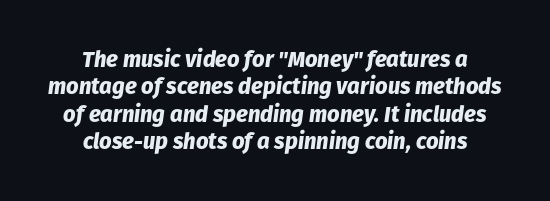
Is the block centered? Yes — each line is placed symmetrically about the middle. The characters look thick and weighty, a clear bold. Quick note: underline off. Quick note: italic.
